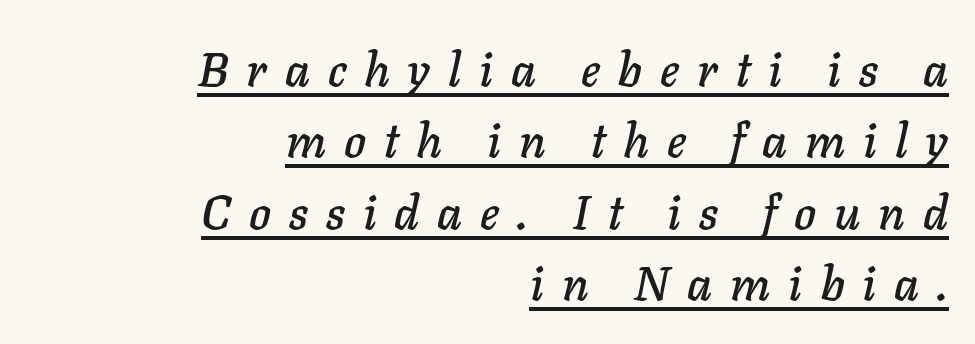
{"italic": "yes", "lean": "right", "slant_degrees": 11, "width": "normal", "stroke_contrast": "low", "x_height": "medium", "monospaced": "no", "underline": "yes", "align": "right", "line_spacing": "normal", "line_spacing_ratio": 1.52, "letter_spacing": "wide", "letter_spacing_em": 0.38, "glyph_px": 47}
